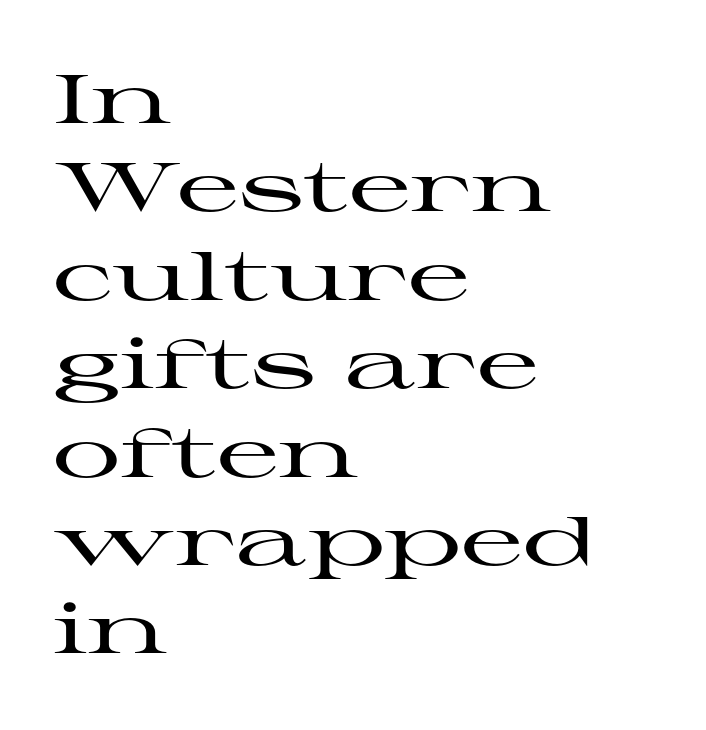
{"serif": "yes", "italic": "no", "width": "wide", "stroke_contrast": "high", "x_height": "medium", "monospaced": "no", "underline": "no", "align": "left", "line_spacing": "normal", "line_spacing_ratio": 1.3, "letter_spacing": "normal", "letter_spacing_em": 0.0, "glyph_px": 68}
